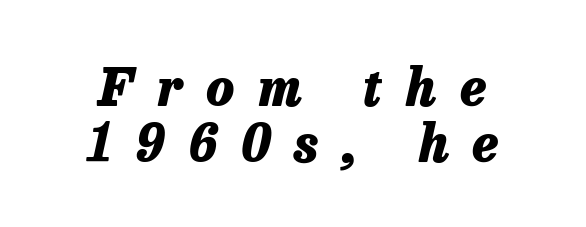
Each glyph is drawn with heavy, bold strokes. Plain, unruled lines of type. Horizontally, the lines are justified to the midpoint only. The passage shown is typed in a proportional face where columns would drift.
